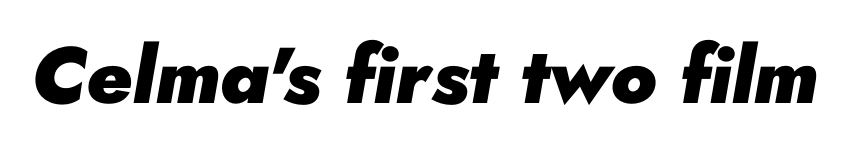
{"italic": "yes", "lean": "right", "slant_degrees": 10, "bold": "yes", "weight": "heavy", "width": "normal", "stroke_contrast": "low", "x_height": "small", "monospaced": "no", "underline": "no", "letter_spacing": "normal", "letter_spacing_em": 0.0, "glyph_px": 79}
